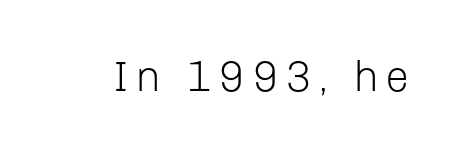
Stroke thickness stays within the range of a standard reading face or lighter. This rendering employs a face without finishing strokes, i.e., a sans-serif. Each letter keeps its own natural width here, so spacing adapts to shape. Notice how the stems are strictly vertical — no italics here.
